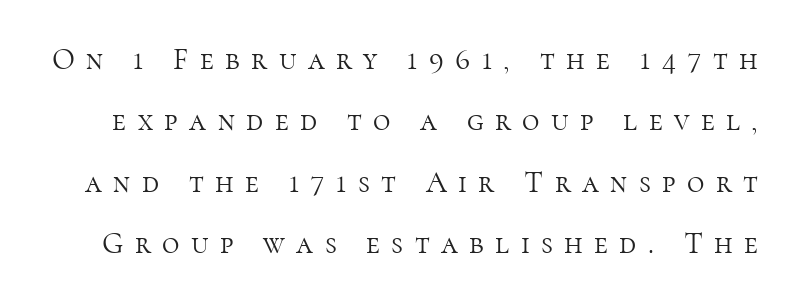
Q: Is the text bold? A: No.
Q: Is the text italic (slanted)? A: No, it is upright.
Q: Is the typeface a serif or a sans-serif typeface? A: Serif.
Q: Is the text underlined? A: No.
Q: Is the spacing between letters normal or unusually wide? A: Unusually wide.
Q: Is the spacing between lines tight, normal or loose? A: Loose.
Q: Width (condensed, normal, or wide)? A: Normal.
Q: Stroke contrast? A: High.
Q: x-height? A: Medium.
Q: Monospaced? A: No.
